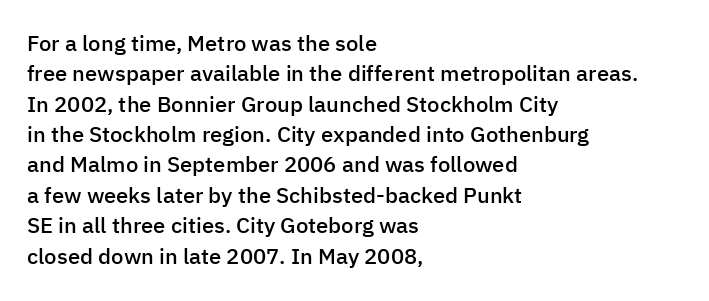
The lines sit at an ordinary, default distance from one another. Letter spacing: default. Check under the words: just untouched page. In terms of weight, the rendering is demibold, just under bold. Short and long lines alike share a common starting point at left. Quick note: not italic, upright.
